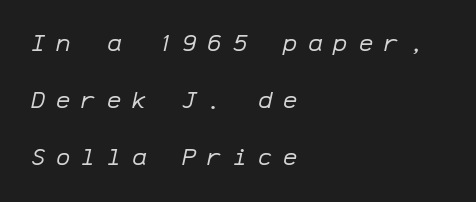
Q: Is the text bold? A: No.
Q: Is the text italic (slanted)? A: Yes, it leans right by about 12 degrees.
Q: Is the text underlined? A: No.
Q: How is the paragraph aligned? A: Left-aligned.
Q: Is the spacing between letters normal or unusually wide? A: Unusually wide.
Q: Is the spacing between lines tight, normal or loose? A: Loose.
